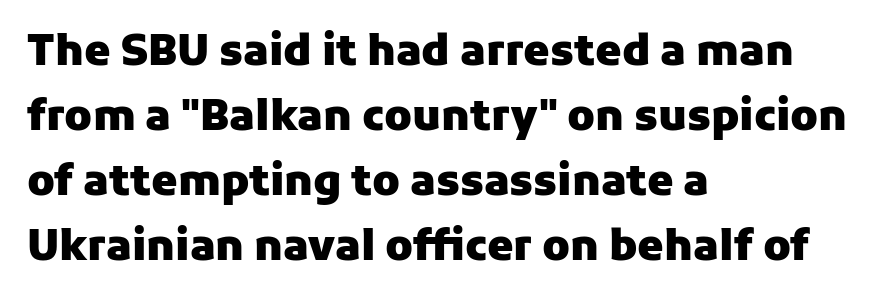
Ascenders rise straight up at ninety degrees. One-word summary of the alignment: left. Words float on clear page, feet unadorned. Each glyph is drawn with heavy, bold strokes. Character widths vary here, with narrow letters taking less room than wide ones. The rendering uses a moderate line-height, typical for paragraphs.
